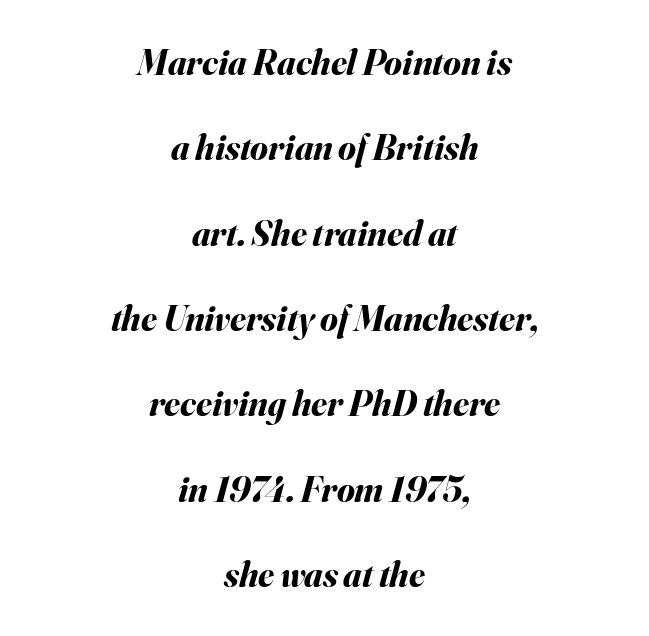
Spacing verdict: proportional, widths tailored to each character. Bare-footed words on every line. Reading down the column, the eye jumps a long way to each next line. Caption: multi-line text, centered on the measure.
